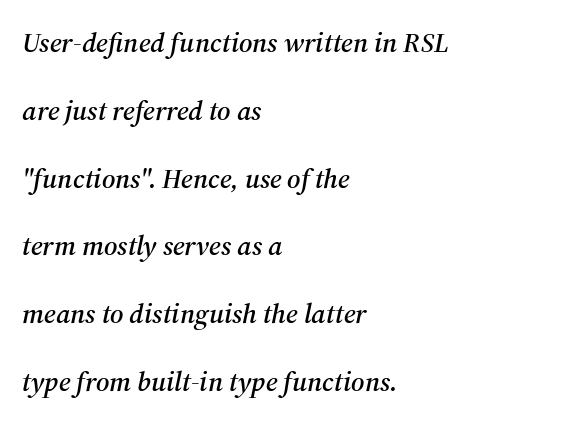
Does the copy run flush right? No — it runs flush left. Do the characters align in a grid? No, the font is proportional. How would I describe the line gaps? Wide and relaxed. The words here are not underlined.
